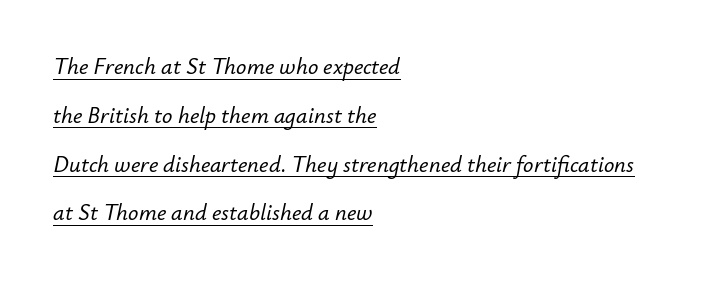
Q: Is the text italic (slanted)? A: Yes, it leans right by about 12 degrees.
Q: Is the text underlined? A: Yes.
Q: How is the paragraph aligned? A: Left-aligned.
Q: Is the spacing between letters normal or unusually wide? A: Normal.
Q: Is the spacing between lines tight, normal or loose? A: Loose.
